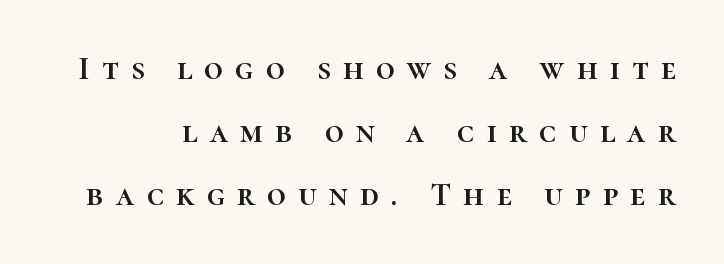
The image shows 33 px text type, upright; set loose line spacing (1.91x), unusually wide letter spacing (+0.37 em), not underlined; high stroke contrast and a medium x-height.
